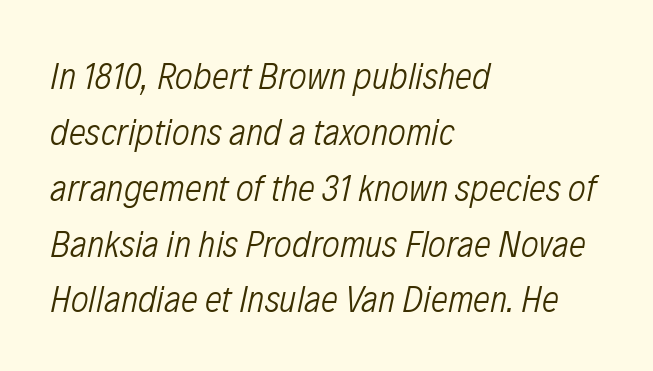
Q: Is the text bold? A: No.
Q: Is the text italic (slanted)? A: Yes, it leans right by about 12 degrees.
Q: Is the text underlined? A: No.
Q: How is the paragraph aligned? A: Left-aligned.
Q: Is the spacing between letters normal or unusually wide? A: Normal.
Q: Is the spacing between lines tight, normal or loose? A: Normal.
Q: Width (condensed, normal, or wide)? A: Condensed.
Q: Stroke contrast? A: Low.
Q: x-height? A: Medium.
Q: Monospaced? A: No.
